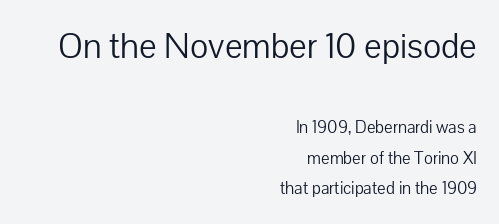
{"serif": "no", "italic": "no", "bold": "no", "weight": "light", "width": "normal", "stroke_contrast": "low", "x_height": "medium", "monospaced": "no", "underline": "no", "align": "right", "line_spacing_ratio": 1.71, "letter_spacing": "normal", "letter_spacing_em": 0.0, "larger_block": "first", "size_ratio": 2.06, "glyph_px": 37}
